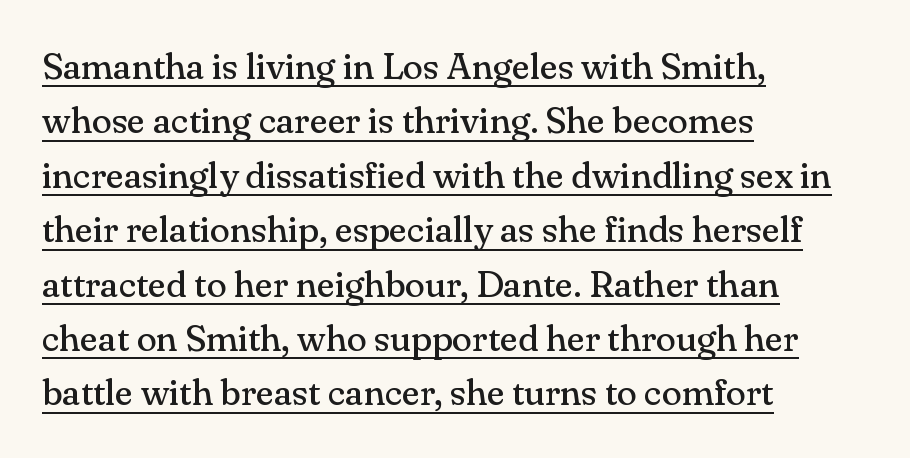
Q: Is the text bold? A: No.
Q: Is the text italic (slanted)? A: No, it is upright.
Q: Is the typeface a serif or a sans-serif typeface? A: Serif.
Q: Is the text underlined? A: Yes.
Q: How is the paragraph aligned? A: Left-aligned.
Q: Is the spacing between letters normal or unusually wide? A: Normal.
Q: Is the spacing between lines tight, normal or loose? A: Normal.
Q: Width (condensed, normal, or wide)? A: Normal.
Q: Stroke contrast? A: Medium.
Q: x-height? A: Small.
Q: Monospaced? A: No.
